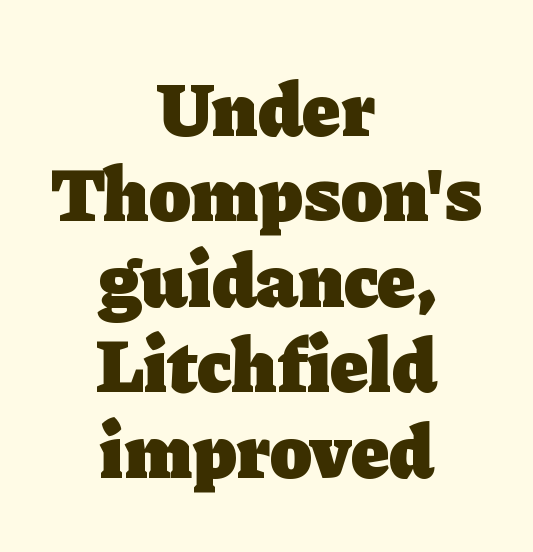
{"serif": "yes", "italic": "no", "bold": "yes", "weight": "heavy", "width": "normal", "stroke_contrast": "low", "x_height": "medium", "monospaced": "no", "underline": "no", "align": "center", "line_spacing": "tight", "line_spacing_ratio": 1.11, "letter_spacing": "normal", "letter_spacing_em": 0.0, "glyph_px": 77}
